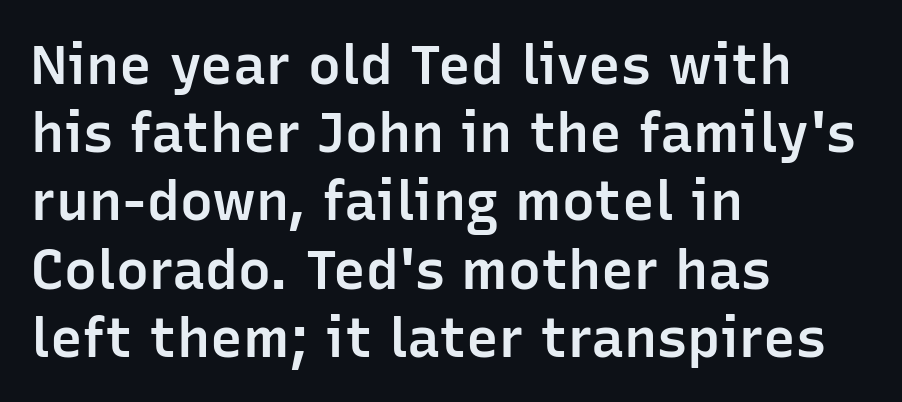
{"serif": "no", "italic": "no", "bold": "semi", "weight": "semibold", "width": "normal", "stroke_contrast": "low", "x_height": "medium", "monospaced": "no", "underline": "no", "align": "left", "line_spacing_ratio": 1.24, "letter_spacing": "normal", "letter_spacing_em": 0.0, "glyph_px": 55}
